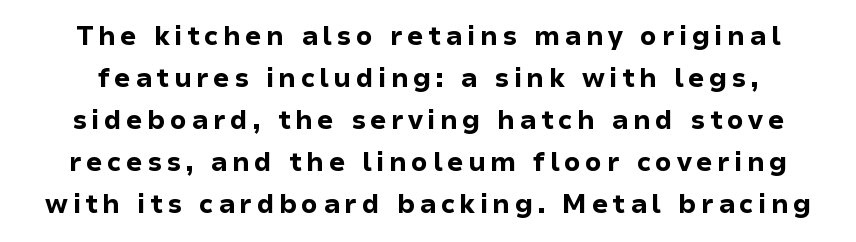
Q: Is the text bold? A: Yes.
Q: Is the text italic (slanted)? A: No, it is upright.
Q: Is the text underlined? A: No.
Q: Is the spacing between lines tight, normal or loose? A: Normal.
